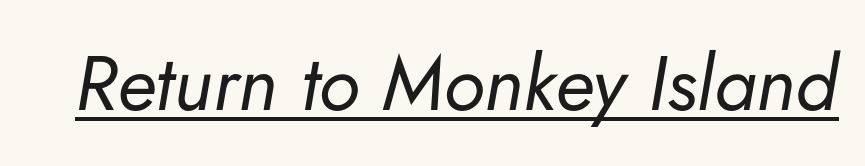
Q: Is the text bold? A: No.
Q: Is the text italic (slanted)? A: Yes, it leans right by about 5 degrees.
Q: Is the text underlined? A: Yes.
Q: Is the spacing between letters normal or unusually wide? A: Normal.
Q: Width (condensed, normal, or wide)? A: Normal.
Q: Stroke contrast? A: Low.
Q: x-height? A: Small.
Q: Monospaced? A: No.
